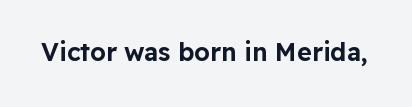
Q: Is the text italic (slanted)? A: No, it is upright.
Q: Is the text underlined? A: No.
Q: Is the spacing between letters normal or unusually wide? A: Normal.
